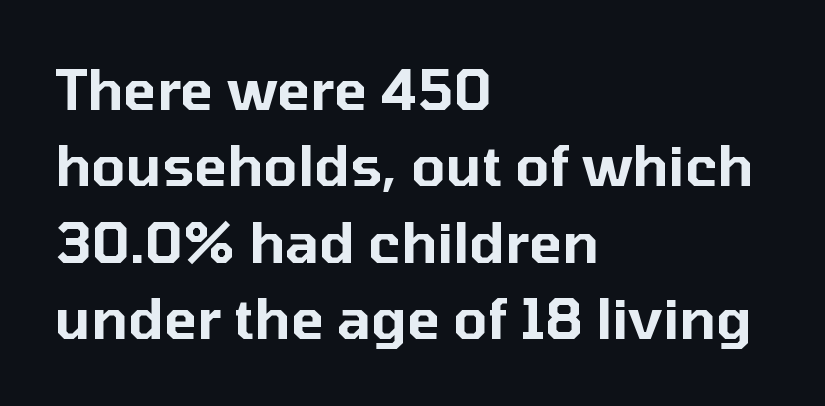
Q: Is the text italic (slanted)? A: No, it is upright.
Q: Is the typeface a serif or a sans-serif typeface? A: Sans-serif.
Q: Is the text underlined? A: No.
Q: How is the paragraph aligned? A: Left-aligned.
Q: Is the spacing between letters normal or unusually wide? A: Normal.
Q: Is the spacing between lines tight, normal or loose? A: Normal.
Q: Width (condensed, normal, or wide)? A: Normal.
Q: Stroke contrast? A: Low.
Q: x-height? A: Medium.
Q: Monospaced? A: No.
